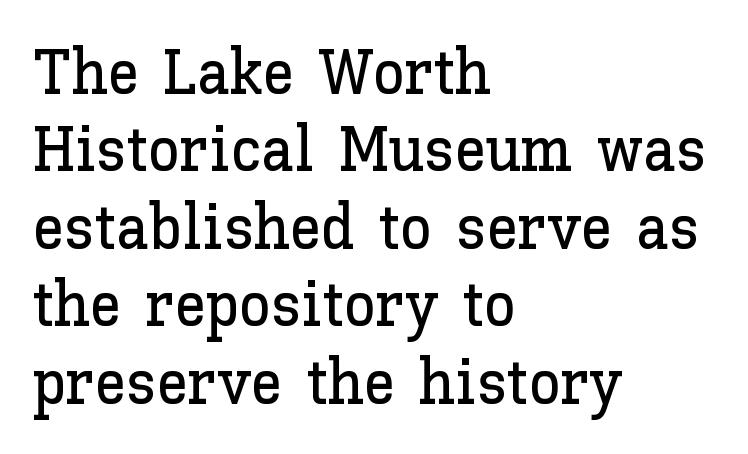
Q: Is the text italic (slanted)? A: No, it is upright.
Q: Is the text underlined? A: No.
Q: How is the paragraph aligned? A: Left-aligned.
Q: Is the spacing between letters normal or unusually wide? A: Normal.
Q: Width (condensed, normal, or wide)? A: Normal.
Q: Stroke contrast? A: Low.
Q: x-height? A: Medium.
Q: Monospaced? A: No.
